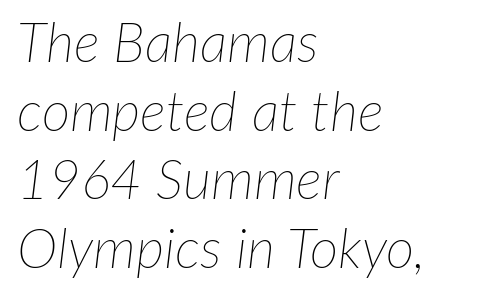
Q: Is the text bold? A: No.
Q: Is the text italic (slanted)? A: Yes, it leans right by about 7 degrees.
Q: Is the text underlined? A: No.
Q: How is the paragraph aligned? A: Left-aligned.
Q: Is the spacing between letters normal or unusually wide? A: Normal.
Q: Is the spacing between lines tight, normal or loose? A: Normal.
Q: Width (condensed, normal, or wide)? A: Normal.
Q: Stroke contrast? A: Low.
Q: x-height? A: Medium.
Q: Monospaced? A: No.
